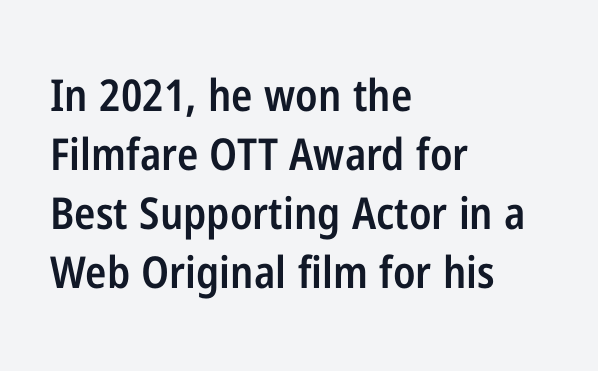
The passage shown is typeset with a sans-serif family. Think of a printed novel: that variable character pitch is what you see here. Designer's note — italics off, roman on. Look at the stroke-to-counter ratio: somewhat heavy, a semibold. Reading down the column, the eye jumps a familiar distance to each next line.
